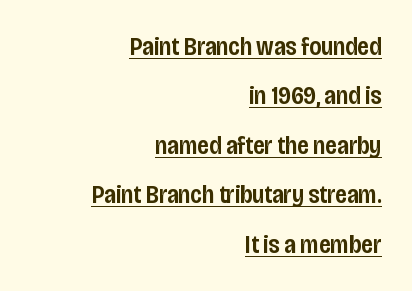
The image shows 25 px text type, upright; set right-aligned, loose line spacing (1.98x), normal letter spacing, underlined.
